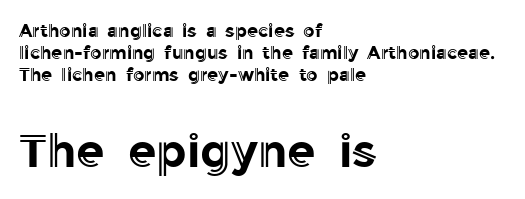
Lines of text with bare space underneath. The rendering keeps characters at their native spacing. These lines are rendered in a variable-pitch font. This layout puts the modest block above and the oversized block below. A student would call this left alignment; a typographer would say flush left, rag right.
